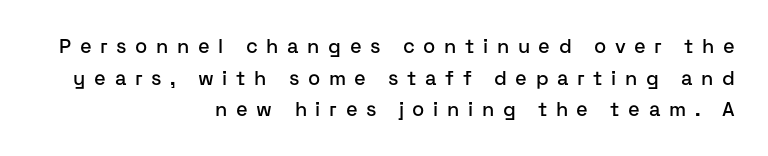
The image shows 20 px text type, upright; set right-aligned, normal line spacing (1.58x), unusually wide letter spacing (+0.43 em), not underlined.
